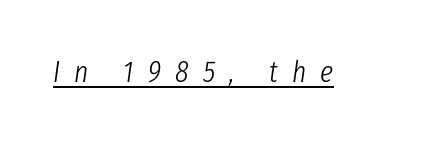
{"italic": "yes", "lean": "right", "slant_degrees": 8, "bold": "no", "weight": "light", "width": "condensed", "stroke_contrast": "low", "x_height": "medium", "monospaced": "no", "underline": "yes", "letter_spacing": "wide", "letter_spacing_em": 0.47, "glyph_px": 30}
